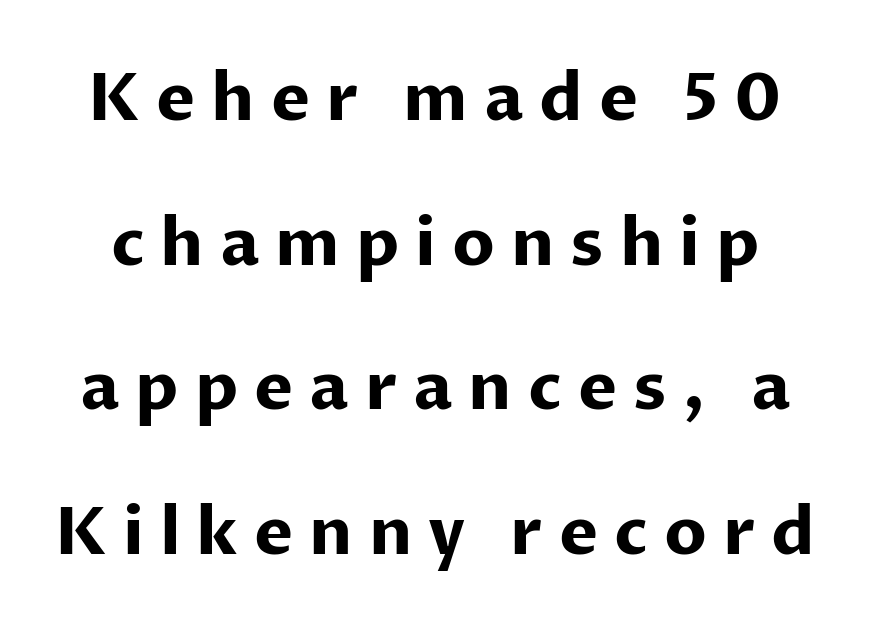
Q: Is the text bold? A: Yes.
Q: Is the text italic (slanted)? A: No, it is upright.
Q: Is the typeface a serif or a sans-serif typeface? A: Sans-serif.
Q: Is the text underlined? A: No.
Q: Is the spacing between letters normal or unusually wide? A: Unusually wide.
Q: Is the spacing between lines tight, normal or loose? A: Loose.
Q: Width (condensed, normal, or wide)? A: Normal.
Q: Stroke contrast? A: Low.
Q: x-height? A: Medium.
Q: Monospaced? A: No.
